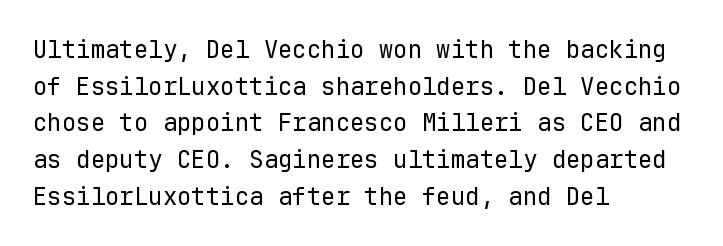
{"italic": "no", "bold": "no", "underline": "no", "align": "left", "line_spacing": "normal", "line_spacing_ratio": 1.53, "letter_spacing": "normal", "letter_spacing_em": 0.0, "glyph_px": 24}
